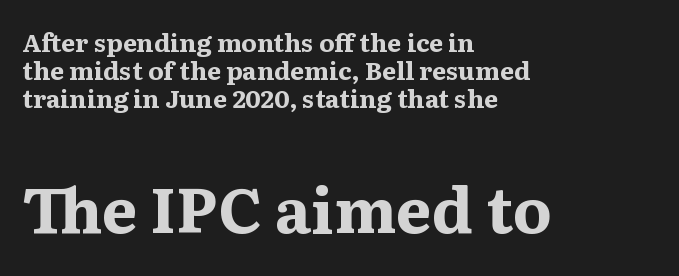
This sample has the flowing, uneven cadence of proportional lettering. This rendering employs a face with finishing strokes, i.e., a serif. Nope, not italic — everything's standing straight. The face used here has the dense, thick strokes of a bold. Which of the two is more prominent by size? The second, at the bottom.
